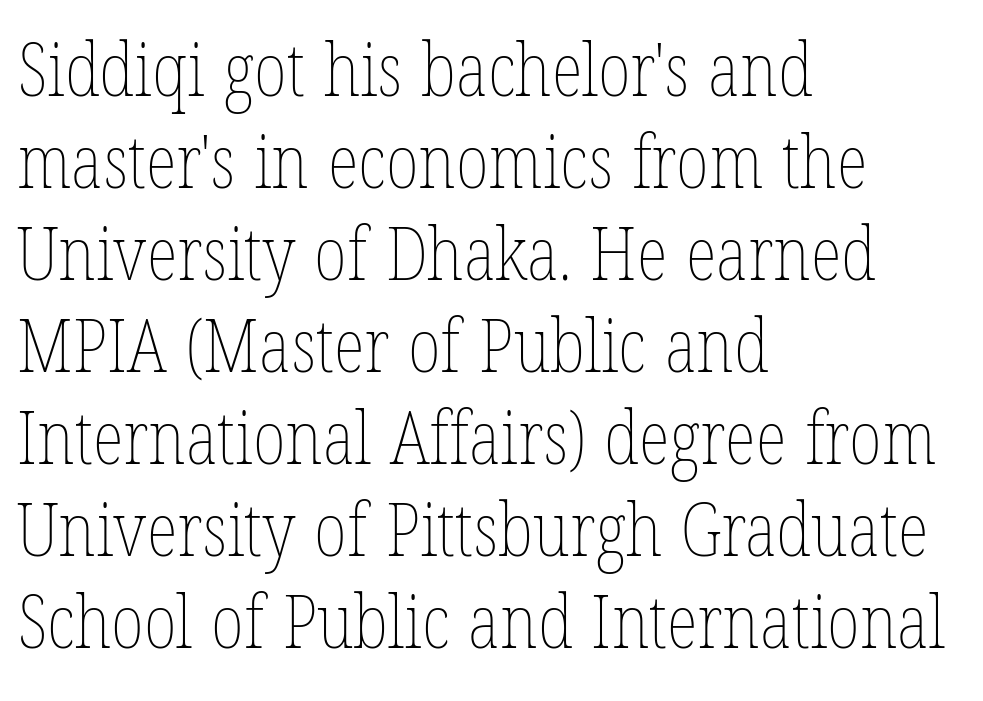
{"italic": "no", "bold": "no", "weight": "thin", "width": "condensed", "stroke_contrast": "low", "x_height": "medium", "monospaced": "no", "underline": "no", "align": "left", "line_spacing": "normal", "line_spacing_ratio": 1.26, "letter_spacing": "normal", "letter_spacing_em": 0.0, "glyph_px": 73}
